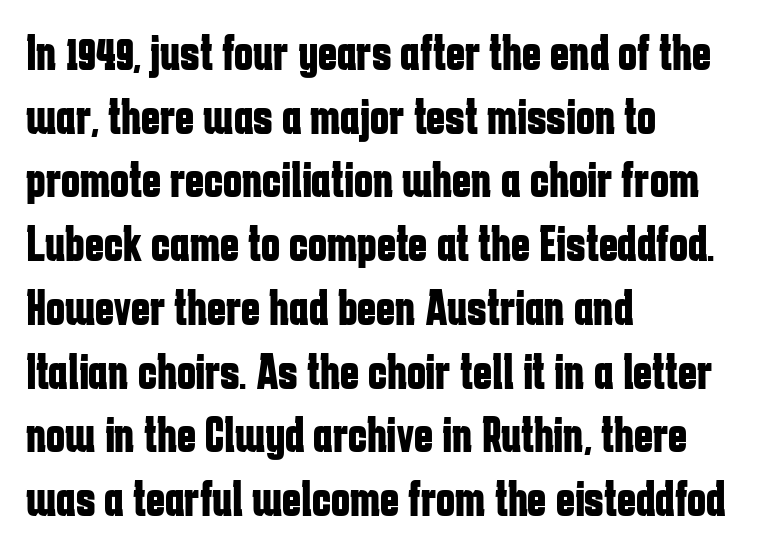
The image shows 51 px bold, condensed sans-serif type, upright; set left-aligned, normal line spacing (1.25x), normal letter spacing, not underlined; low stroke contrast and a medium x-height.
